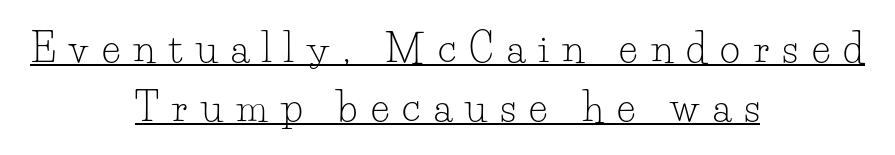
What stands out about the letter spacing? Its width — letters are far apart. Each letter's strokes conclude with small projecting serifs. The lines are quadded center. The letters look calm and open, with moderate or lighter stems. Is this a fixed-width face? No — the glyphs have proportional, varying widths. This sample carries an underscore along the baseline area.
